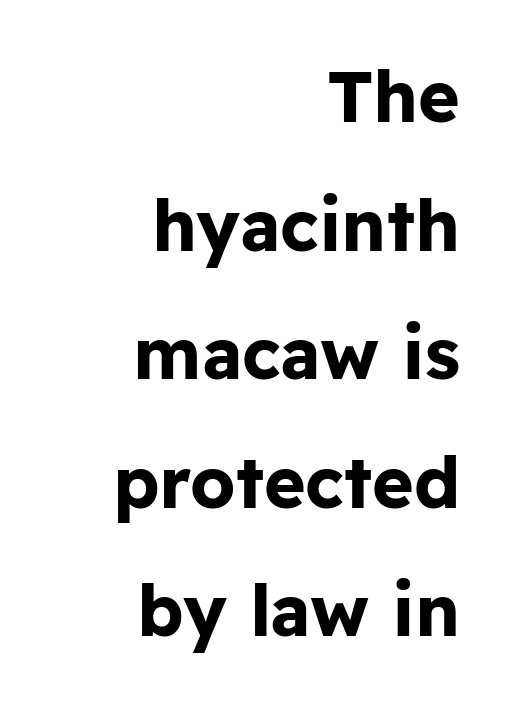
{"serif": "no", "italic": "no", "bold": "yes", "weight": "bold", "width": "normal", "stroke_contrast": "low", "x_height": "medium", "monospaced": "no", "underline": "no", "align": "right", "line_spacing_ratio": 1.81, "letter_spacing": "normal", "letter_spacing_em": 0.0, "glyph_px": 71}
